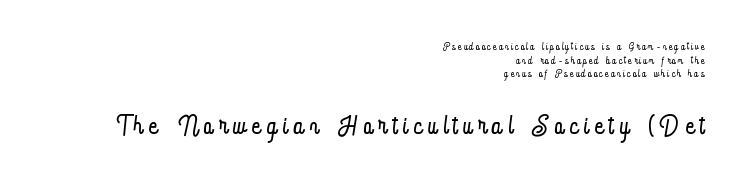
The image shows 36 px light, condensed type; set right-aligned, tight line spacing (0.98x), not underlined; the second (bottom) block is 2.57x larger; low stroke contrast and a small x-height.
